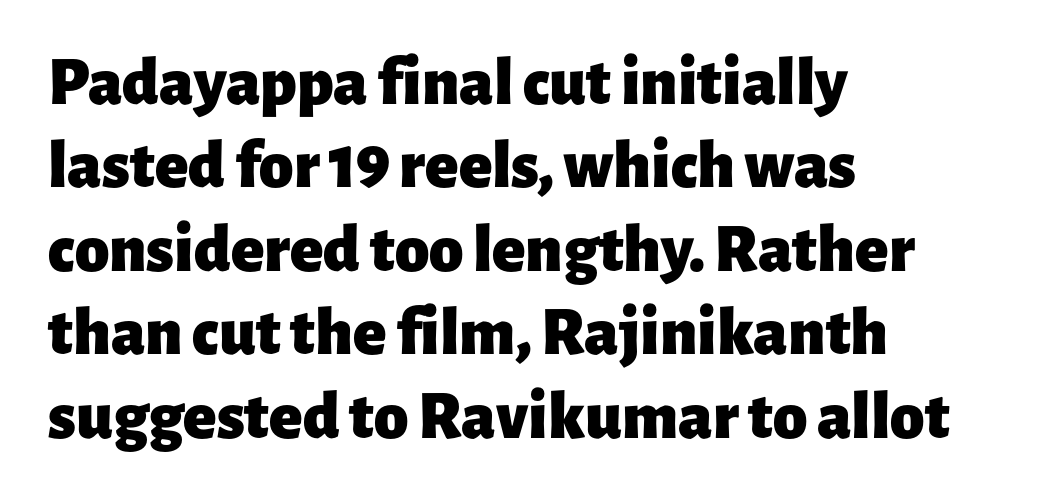
{"serif": "no", "italic": "no", "bold": "yes", "weight": "heavy", "width": "normal", "stroke_contrast": "low", "x_height": "medium", "monospaced": "no", "underline": "no", "align": "left", "line_spacing_ratio": 1.21, "letter_spacing": "normal", "letter_spacing_em": 0.0, "glyph_px": 69}
